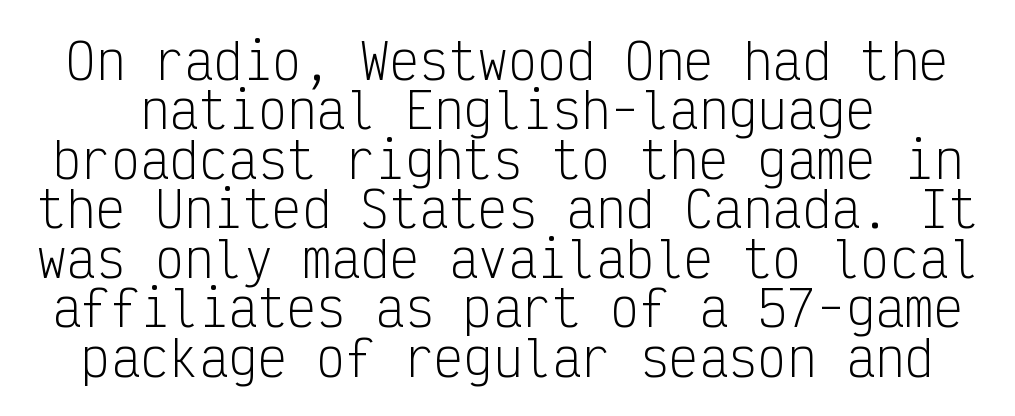
The image shows 49 px light, condensed sans-serif type, upright, monospaced; set tight line spacing (1.01x), normal letter spacing, not underlined; low stroke contrast and a medium x-height.
